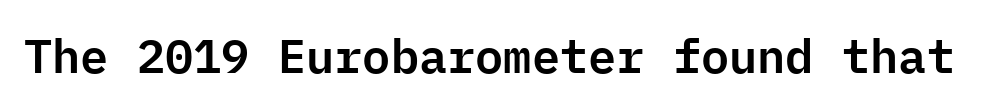
Q: Is the text italic (slanted)? A: No, it is upright.
Q: Is the typeface a serif or a sans-serif typeface? A: Sans-serif.
Q: Is the text underlined? A: No.
Q: Is the spacing between letters normal or unusually wide? A: Normal.
Q: Width (condensed, normal, or wide)? A: Normal.
Q: Stroke contrast? A: Low.
Q: x-height? A: Medium.
Q: Monospaced? A: Yes.
